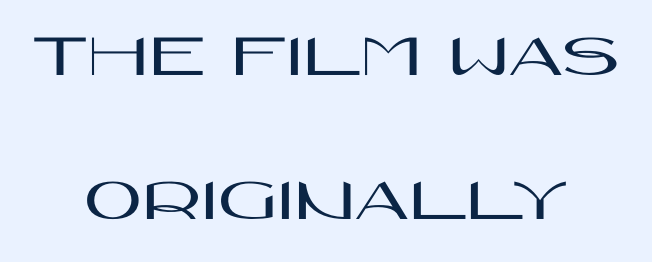
The image shows 63 px wide sans-serif type, upright; set centered, loose line spacing (2.28x), normal letter spacing, not underlined; high stroke contrast and a large x-height.
